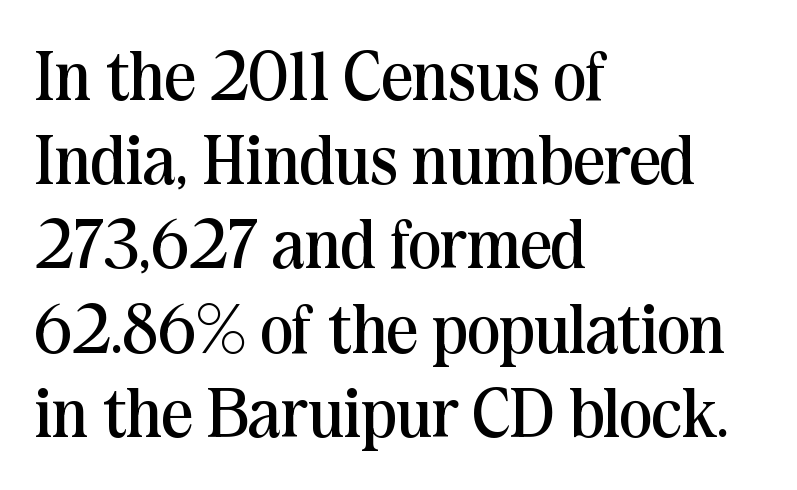
Each row of text sits above clean, open space. Looks like regular typesetting: each glyph gets only the width it needs. Students, note that the glyphs here touch the page at normal intervals. Is this a heavy cut? Hardly; it is regular or lighter. The designer went with a serif here, giving each stem small feet. Every character sits straight up, as roman type does.
